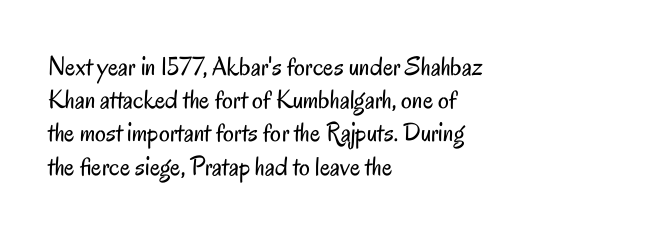
The zone under the glyphs is completely vacant. The passage is arranged the way most books set body copy — flush left. The type sits square on the baseline with zero lean. Weight: in the light-to-regular range. In terms of letterspacing, this is plain default setting.
